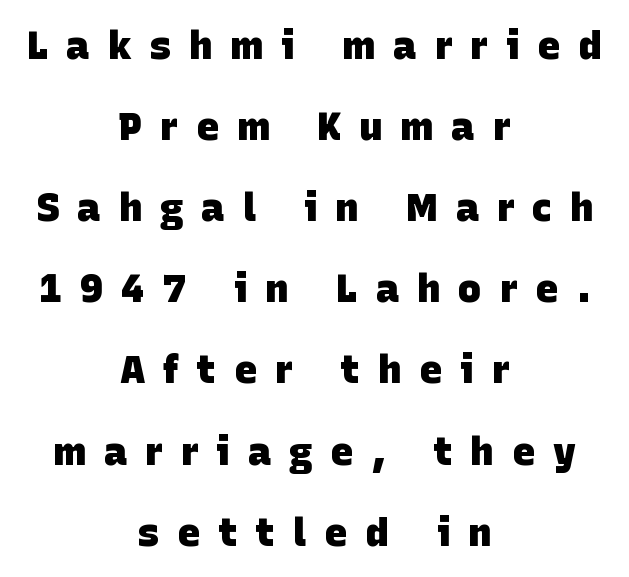
Summary of weight: heavy, a full bold. Clear beneath every line of the passage. The rendering uses natural spacing where letterforms have individual widths. What's the leading like? Stretched, with rows far apart.
